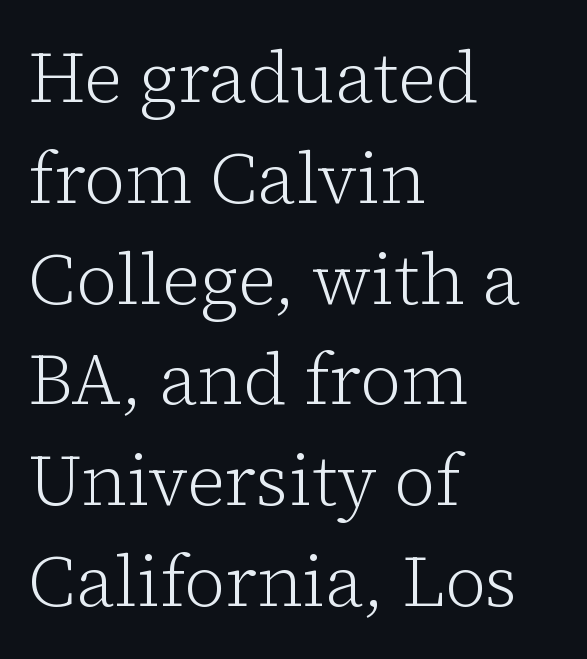
Q: Is the text bold? A: No.
Q: Is the text italic (slanted)? A: No, it is upright.
Q: Is the typeface a serif or a sans-serif typeface? A: Serif.
Q: Is the text underlined? A: No.
Q: How is the paragraph aligned? A: Left-aligned.
Q: Is the spacing between letters normal or unusually wide? A: Normal.
Q: Is the spacing between lines tight, normal or loose? A: Normal.
Q: Width (condensed, normal, or wide)? A: Normal.
Q: Stroke contrast? A: Low.
Q: x-height? A: Medium.
Q: Monospaced? A: No.
